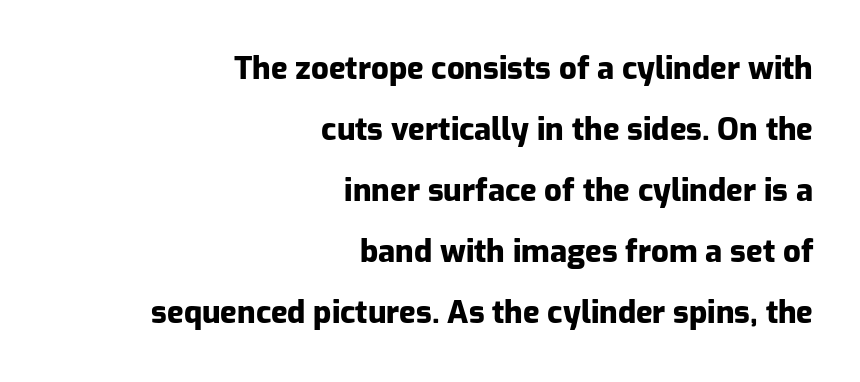
The image shows 31 px heavy sans-serif type, upright; set right-aligned, loose line spacing (1.97x), normal letter spacing, not underlined; low stroke contrast and a medium x-height.
